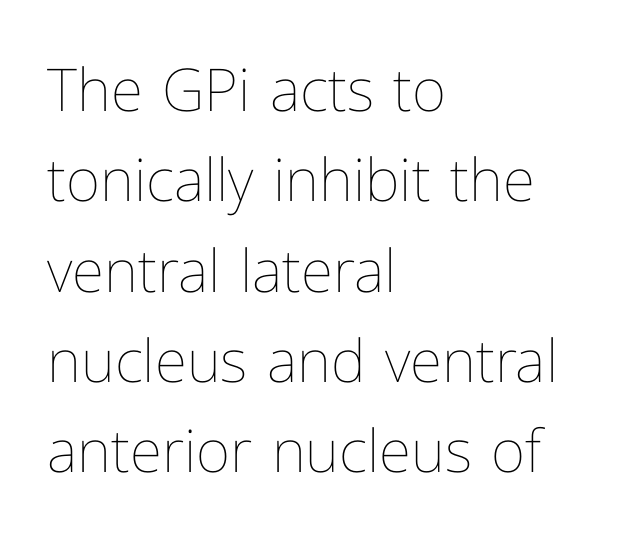
On a weight scale, this lands at 450 or below. Varying glyph widths throughout — classic text-font behaviour. Words appear dense and cohesive because spacing is normal. All the whitespace from short lines collects on the right. The rows are spaced the way most documents space them.
